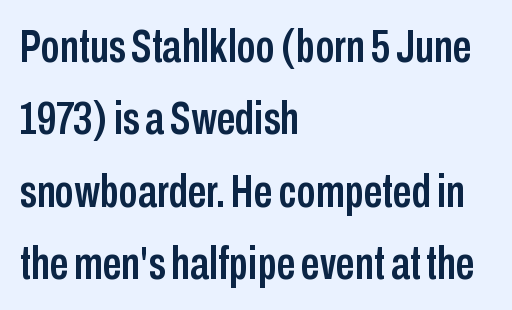
The image shows 47 px condensed sans-serif type, upright; set left-aligned, normal line spacing (1.54x), normal letter spacing, not underlined; low stroke contrast and a medium x-height.
